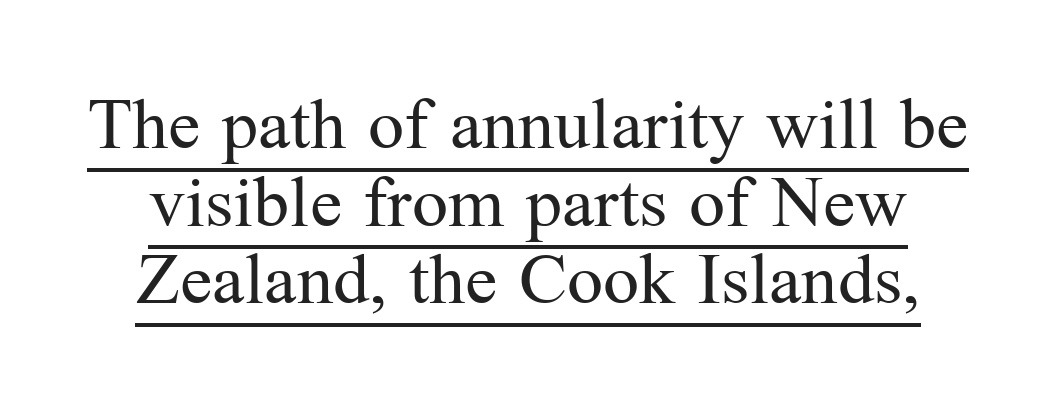
The image shows 80 px regular-weight serif type, upright; set centered, tight line spacing (0.97x), normal letter spacing, underlined; medium stroke contrast and a medium x-height.
